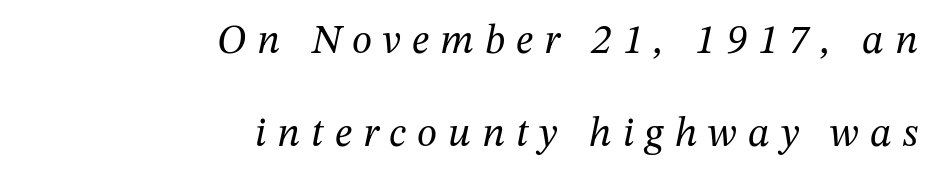
The image shows 41 px regular-weight serif type, italic (leaning right); set right-aligned, loose line spacing (2.26x), unusually wide letter spacing (+0.27 em), not underlined; medium stroke contrast and a medium x-height.
